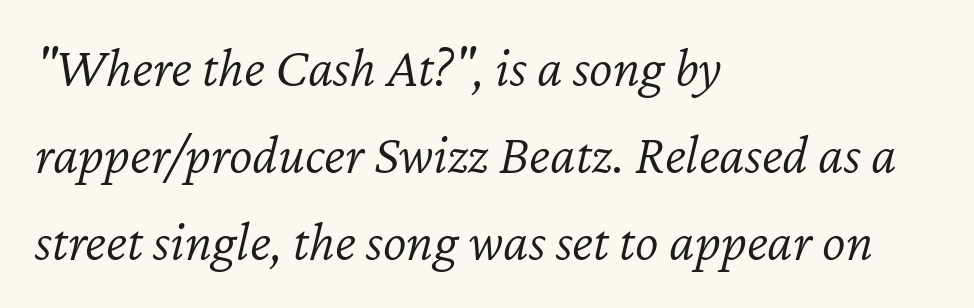
The image shows 56 px light type, italic (leaning right); set left-aligned, normal line spacing (1.55x), normal letter spacing, not underlined; low stroke contrast and a medium x-height.
